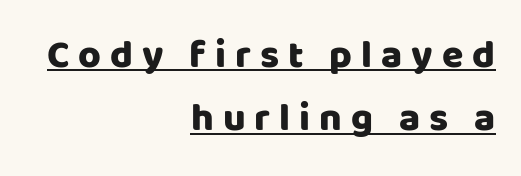
Q: Is the text italic (slanted)? A: No, it is upright.
Q: Is the typeface a serif or a sans-serif typeface? A: Sans-serif.
Q: Is the text underlined? A: Yes.
Q: How is the paragraph aligned? A: Right-aligned.
Q: Is the spacing between letters normal or unusually wide? A: Unusually wide.
Q: Is the spacing between lines tight, normal or loose? A: Normal.
Q: Width (condensed, normal, or wide)? A: Normal.
Q: Stroke contrast? A: Low.
Q: x-height? A: Large.
Q: Monospaced? A: No.
